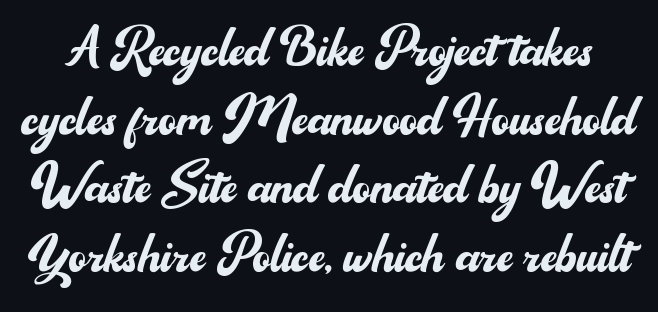
{"serif": "no", "bold": "no", "weight": "regular", "width": "normal", "stroke_contrast": "medium", "x_height": "small", "monospaced": "no", "underline": "no", "line_spacing": "tight", "line_spacing_ratio": 1.01, "letter_spacing": "normal", "letter_spacing_em": 0.0, "glyph_px": 68}
